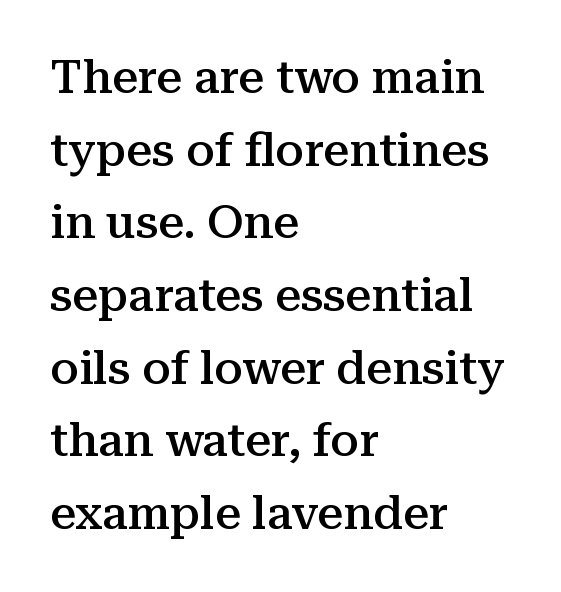
Q: Is the text bold? A: Semi-bold.
Q: Is the text italic (slanted)? A: No, it is upright.
Q: Is the typeface a serif or a sans-serif typeface? A: Serif.
Q: Is the text underlined? A: No.
Q: How is the paragraph aligned? A: Left-aligned.
Q: Is the spacing between letters normal or unusually wide? A: Normal.
Q: Is the spacing between lines tight, normal or loose? A: Normal.
Q: Width (condensed, normal, or wide)? A: Normal.
Q: Stroke contrast? A: Medium.
Q: x-height? A: Medium.
Q: Monospaced? A: No.
